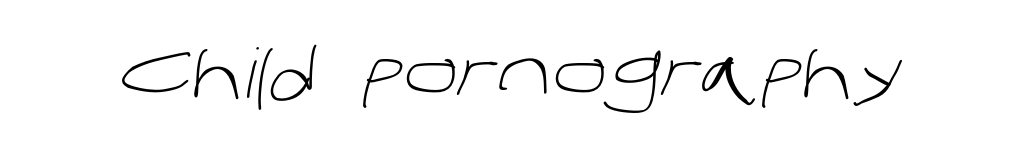
{"serif": "no", "bold": "no", "weight": "light", "width": "normal", "stroke_contrast": "low", "x_height": "large", "monospaced": "no", "underline": "no", "letter_spacing": "normal", "letter_spacing_em": 0.0, "glyph_px": 68}
